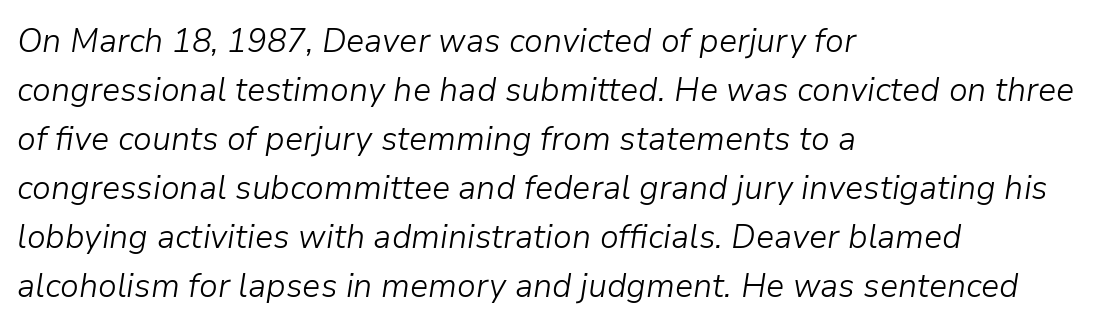
The image shows 34 px light type, italic (leaning right); set left-aligned, normal line spacing (1.44x), normal letter spacing, not underlined; low stroke contrast and a medium x-height.
